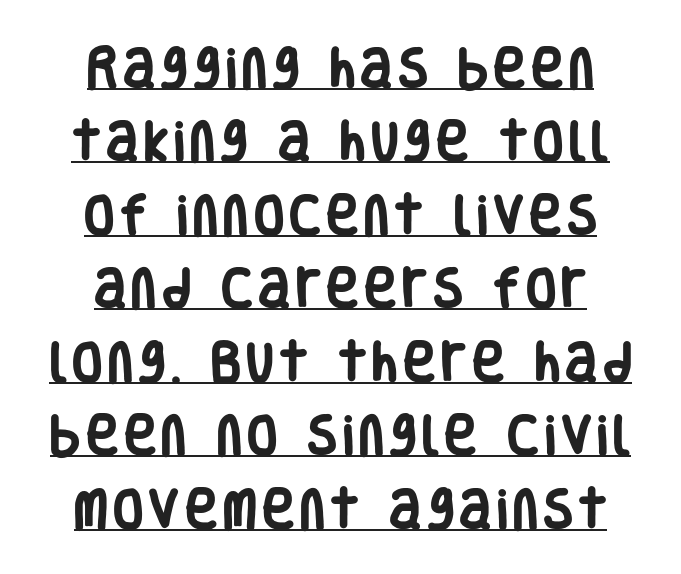
I'd call this a sans setting — the letters go barefoot. Set as a true bold cut, around the 700 mark. Ordinary non-slanted type is in use. Reading down the column, the eye jumps a familiar distance to each next line. Note the varied advance widths — an 'i' is clearly narrower than an 'm'. This is underlined copy, the kind a proofreader might mark for attention.
